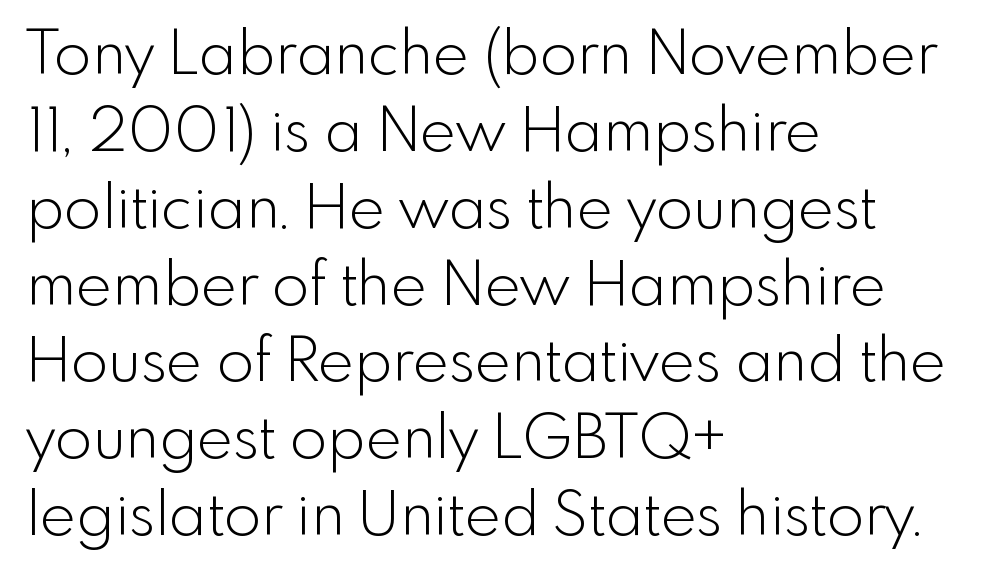
Q: Is the text bold? A: No.
Q: Is the text italic (slanted)? A: No, it is upright.
Q: Is the typeface a serif or a sans-serif typeface? A: Sans-serif.
Q: Is the text underlined? A: No.
Q: How is the paragraph aligned? A: Left-aligned.
Q: Is the spacing between letters normal or unusually wide? A: Normal.
Q: Is the spacing between lines tight, normal or loose? A: Normal.
Q: Width (condensed, normal, or wide)? A: Normal.
Q: x-height? A: Small.
Q: Monospaced? A: No.
